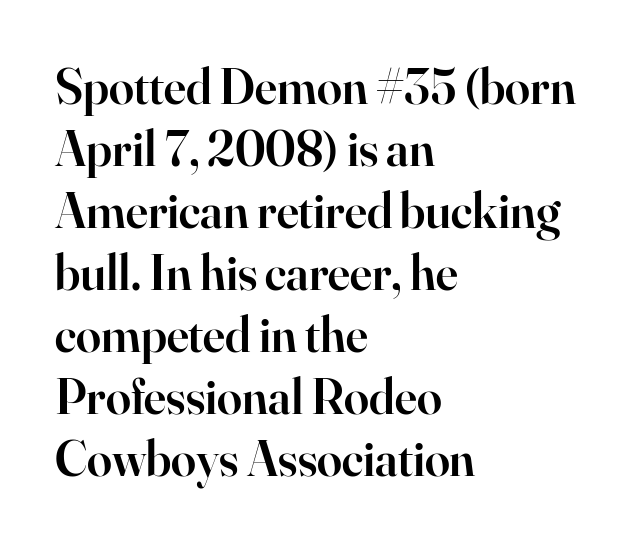
Proportional: the letters do not fall into vertical columns. Notice the strokes are somewhat thickened but not fully heavy: this is a semibold. In terms of letterform style, serifs are clearly present. Typeset ragged right — the left edge is the straight one. Has an underline been added? It has not. In terms of letterspacing, this is plain default setting.
